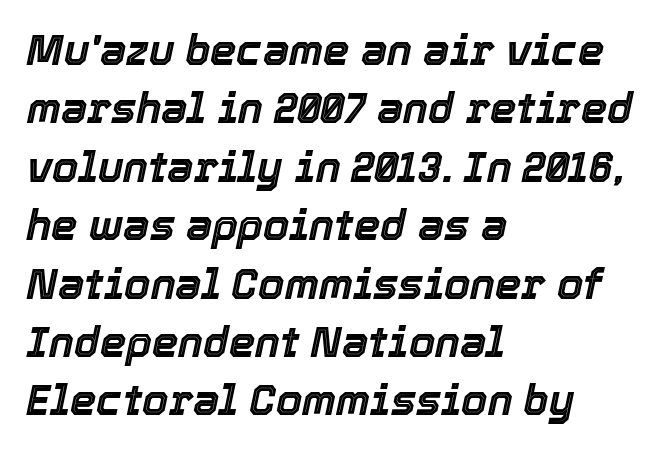
Visually the block forms a straight wall on the left and a jagged coastline on the right. Nobody drew a line under any word here. Notice how the stems are inclined rather than vertical — that's the hallmark of italics. The face used here is proportionally spaced, like ordinary book or web type. The horizontal fit of the characters is conventional and even. If you measured baseline to baseline, you'd find a middling distance.
